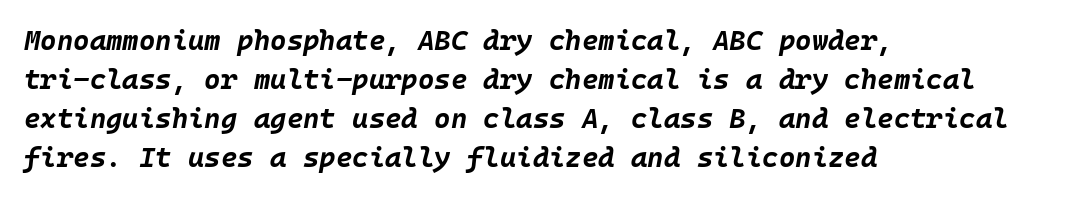
The image shows 28 px bold type, italic (leaning right); set left-aligned, normal line spacing (1.39x), normal letter spacing, not underlined; low stroke contrast and a large x-height.
